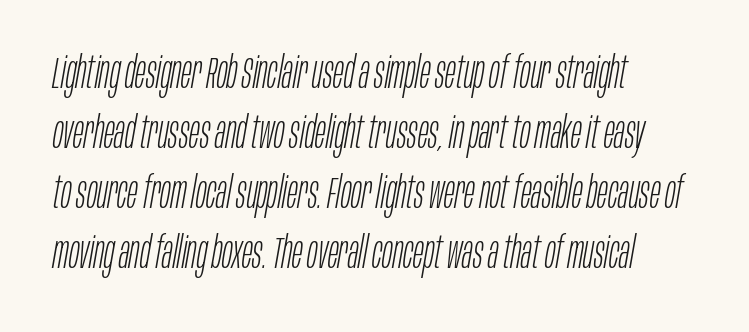
Q: Is the text bold? A: No.
Q: Is the text italic (slanted)? A: Yes, it leans right by about 10 degrees.
Q: Is the text underlined? A: No.
Q: How is the paragraph aligned? A: Left-aligned.
Q: Is the spacing between letters normal or unusually wide? A: Normal.
Q: Is the spacing between lines tight, normal or loose? A: Normal.
Q: Width (condensed, normal, or wide)? A: Condensed.
Q: Stroke contrast? A: Low.
Q: x-height? A: Large.
Q: Monospaced? A: No.
